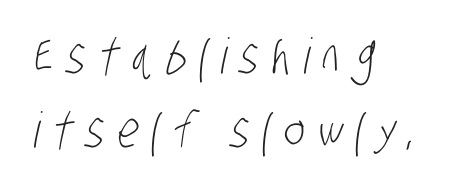
Q: Is the text bold? A: No.
Q: Is the typeface a serif or a sans-serif typeface? A: Sans-serif.
Q: Is the text underlined? A: No.
Q: How is the paragraph aligned? A: Left-aligned.
Q: Is the spacing between letters normal or unusually wide? A: Unusually wide.
Q: Is the spacing between lines tight, normal or loose? A: Normal.
Q: Width (condensed, normal, or wide)? A: Condensed.
Q: Stroke contrast? A: Low.
Q: x-height? A: Large.
Q: Monospaced? A: No.
